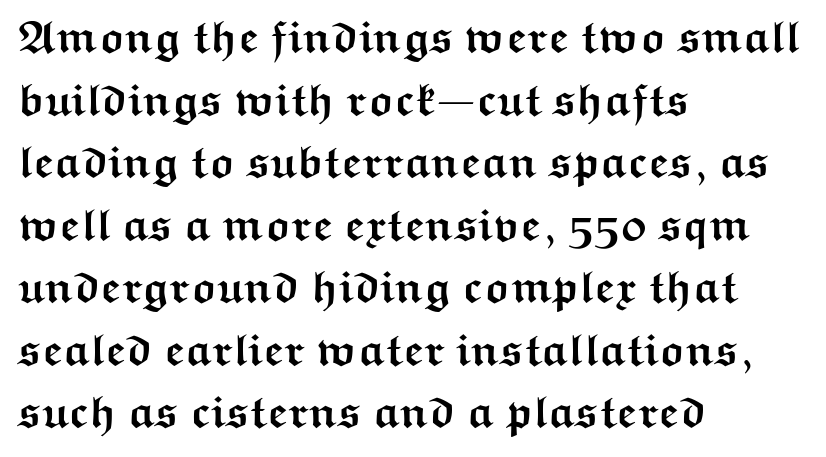
Casual observation: everything's shoved over to the left. Compared with typical body copy, the letter spacing here is the same. Compared with an ordinary text face, these strokes are far heavier — a full bold. If you measured baseline to baseline, you'd find a middling distance. The rendering uses natural spacing where letterforms have individual widths.
